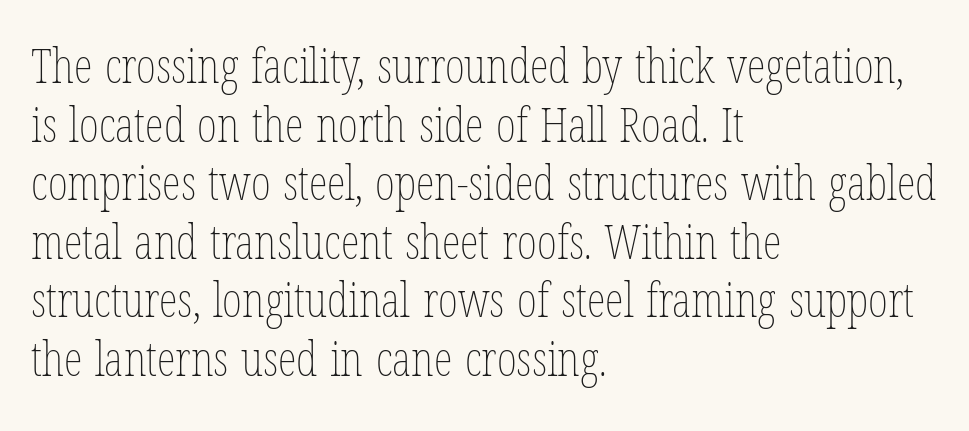
Q: Is the text bold? A: No.
Q: Is the text italic (slanted)? A: No, it is upright.
Q: Is the text underlined? A: No.
Q: How is the paragraph aligned? A: Left-aligned.
Q: Is the spacing between letters normal or unusually wide? A: Normal.
Q: Width (condensed, normal, or wide)? A: Condensed.
Q: Stroke contrast? A: Low.
Q: x-height? A: Medium.
Q: Monospaced? A: No.
